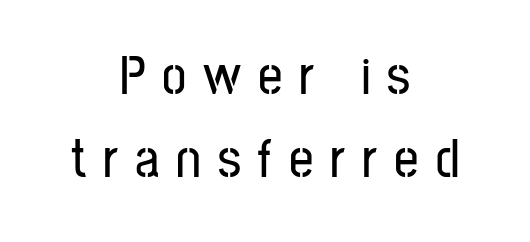
The image shows 54 px condensed sans-serif type, upright; set centered, normal line spacing (1.54x), unusually wide letter spacing (+0.31 em), not underlined; low stroke contrast and a medium x-height.
